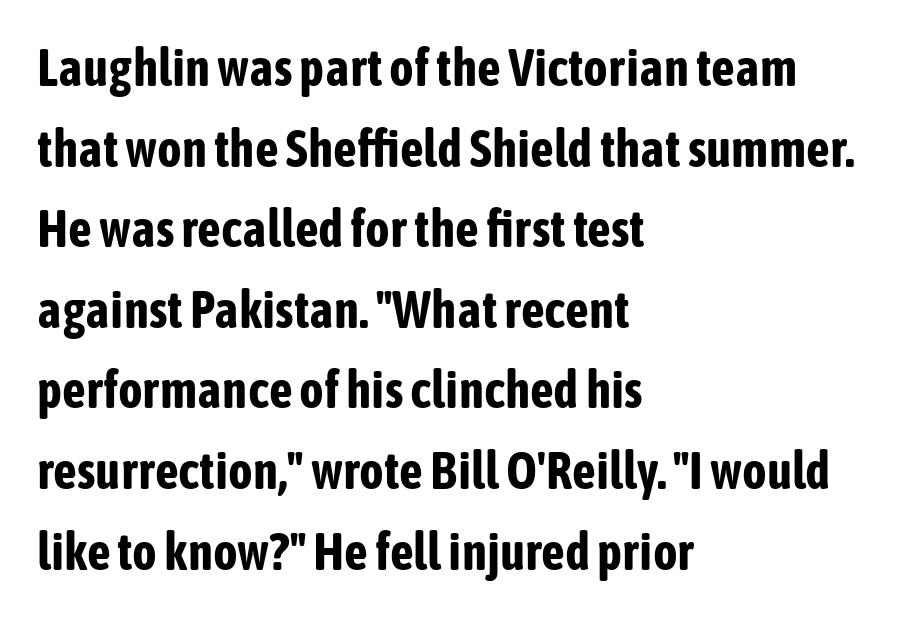
The image shows 52 px bold, condensed sans-serif type, upright; set left-aligned, normal line spacing (1.55x), normal letter spacing, not underlined; low stroke contrast and a medium x-height.
